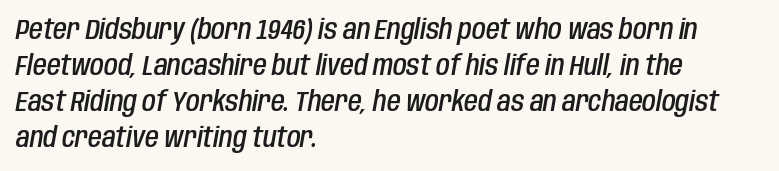
Q: Is the text bold? A: Semi-bold.
Q: Is the text italic (slanted)? A: Yes, it leans right by about 10 degrees.
Q: Is the text underlined? A: No.
Q: How is the paragraph aligned? A: Left-aligned.
Q: Is the spacing between letters normal or unusually wide? A: Normal.
Q: Is the spacing between lines tight, normal or loose? A: Normal.
Q: Width (condensed, normal, or wide)? A: Condensed.
Q: Stroke contrast? A: Low.
Q: x-height? A: Large.
Q: Monospaced? A: No.
